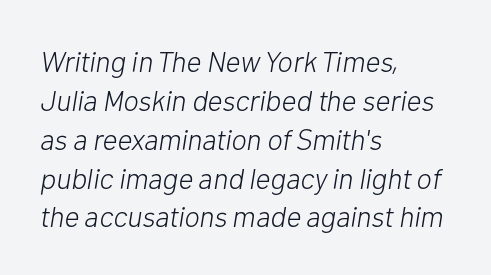
There's an unmistakable incline to the writing here. The weight tops out at a normal text grade. A classic flush-left, rag-right setting is used for this passage. Compared with typical paragraphs, the rows here are spaced about the same. The space directly below the letters is spotless. These lines are rendered in a variable-pitch font.
